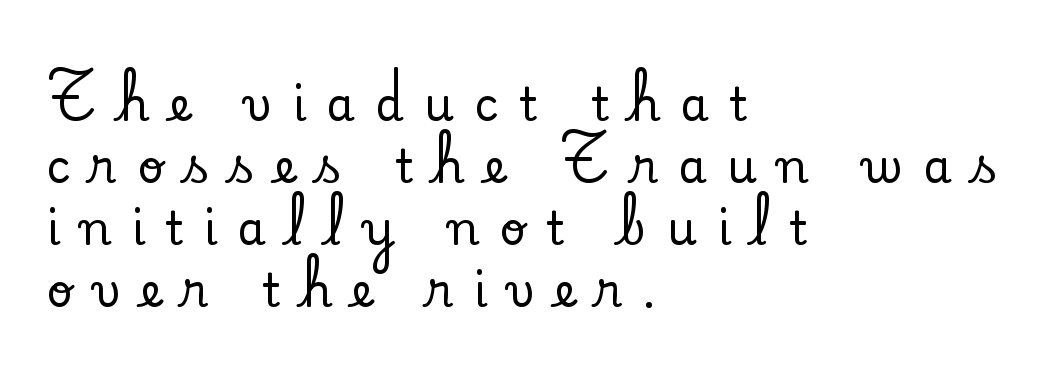
Q: Is the text italic (slanted)? A: No, it is upright.
Q: Is the typeface a serif or a sans-serif typeface? A: Serif.
Q: Is the text underlined? A: No.
Q: How is the paragraph aligned? A: Left-aligned.
Q: Is the spacing between letters normal or unusually wide? A: Unusually wide.
Q: Is the spacing between lines tight, normal or loose? A: Normal.
Q: Width (condensed, normal, or wide)? A: Normal.
Q: Stroke contrast? A: Low.
Q: x-height? A: Small.
Q: Monospaced? A: No.
